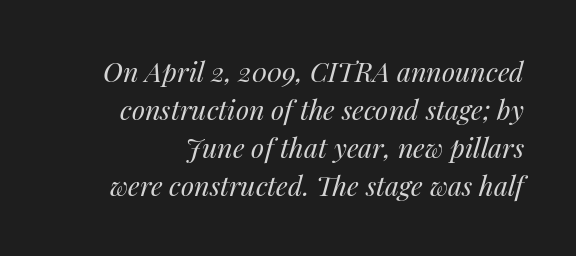
Nothing heavy about these letters — not bold at all. The words here are not underlined. The axis of the letterforms is tilted away from vertical. Evenly set lines give the paragraph a standard silhouette.
